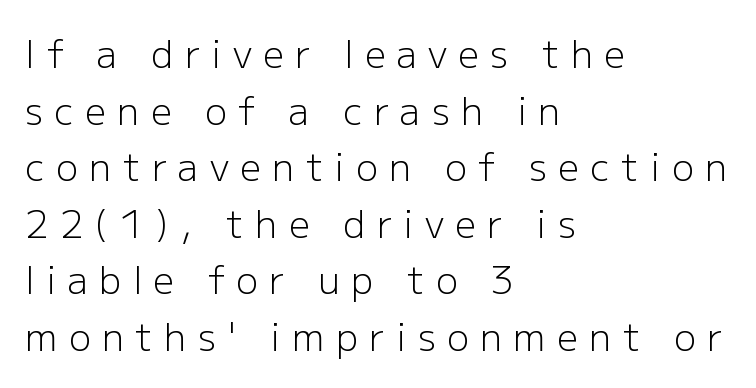
Q: Is the text bold? A: No.
Q: Is the text italic (slanted)? A: No, it is upright.
Q: Is the typeface a serif or a sans-serif typeface? A: Sans-serif.
Q: Is the text underlined? A: No.
Q: How is the paragraph aligned? A: Left-aligned.
Q: Is the spacing between letters normal or unusually wide? A: Unusually wide.
Q: Is the spacing between lines tight, normal or loose? A: Normal.
Q: Width (condensed, normal, or wide)? A: Normal.
Q: Stroke contrast? A: Low.
Q: x-height? A: Medium.
Q: Monospaced? A: No.
